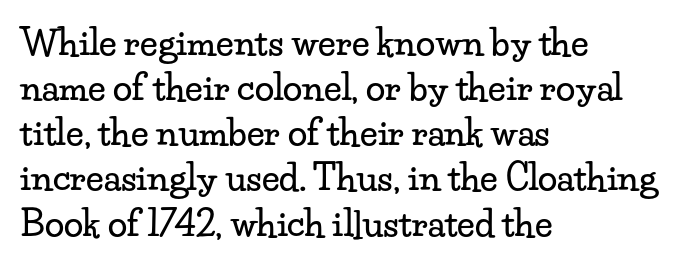
Q: Is the text italic (slanted)? A: No, it is upright.
Q: Is the typeface a serif or a sans-serif typeface? A: Serif.
Q: Is the text underlined? A: No.
Q: How is the paragraph aligned? A: Left-aligned.
Q: Is the spacing between letters normal or unusually wide? A: Normal.
Q: Is the spacing between lines tight, normal or loose? A: Normal.
Q: Width (condensed, normal, or wide)? A: Wide.
Q: Stroke contrast? A: Low.
Q: x-height? A: Small.
Q: Monospaced? A: No.
